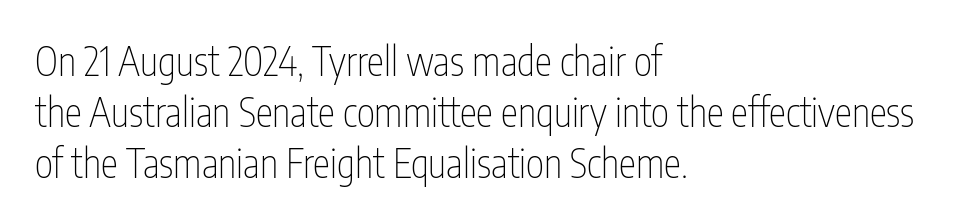
Q: Is the text bold? A: No.
Q: Is the text italic (slanted)? A: No, it is upright.
Q: Is the typeface a serif or a sans-serif typeface? A: Sans-serif.
Q: Is the text underlined? A: No.
Q: How is the paragraph aligned? A: Left-aligned.
Q: Is the spacing between letters normal or unusually wide? A: Normal.
Q: Is the spacing between lines tight, normal or loose? A: Normal.
Q: Width (condensed, normal, or wide)? A: Condensed.
Q: Stroke contrast? A: Low.
Q: x-height? A: Medium.
Q: Monospaced? A: No.
